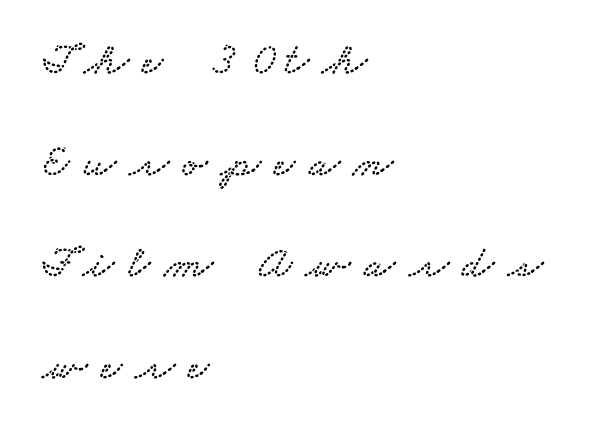
{"serif": "yes", "width": "wide", "stroke_contrast": "low", "x_height": "small", "monospaced": "no", "underline": "no", "align": "left", "line_spacing": "loose", "line_spacing_ratio": 2.21, "letter_spacing": "wide", "letter_spacing_em": 0.29, "glyph_px": 46}
